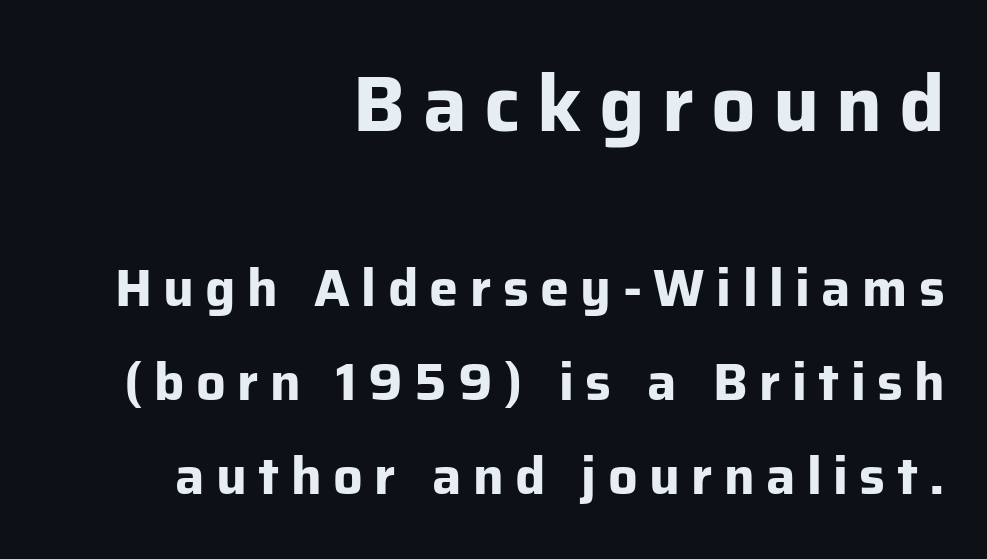
Words float on clear page, feet unadorned. This layout puts the oversized block above and the modest block below. Note the varied advance widths — an 'i' is clearly narrower than an 'm'. The passage shown is typeset with a sans-serif family. On the weight axis this lands at bold, roughly 700. Does the copy run flush right? Yes — the right margin is perfectly even.
